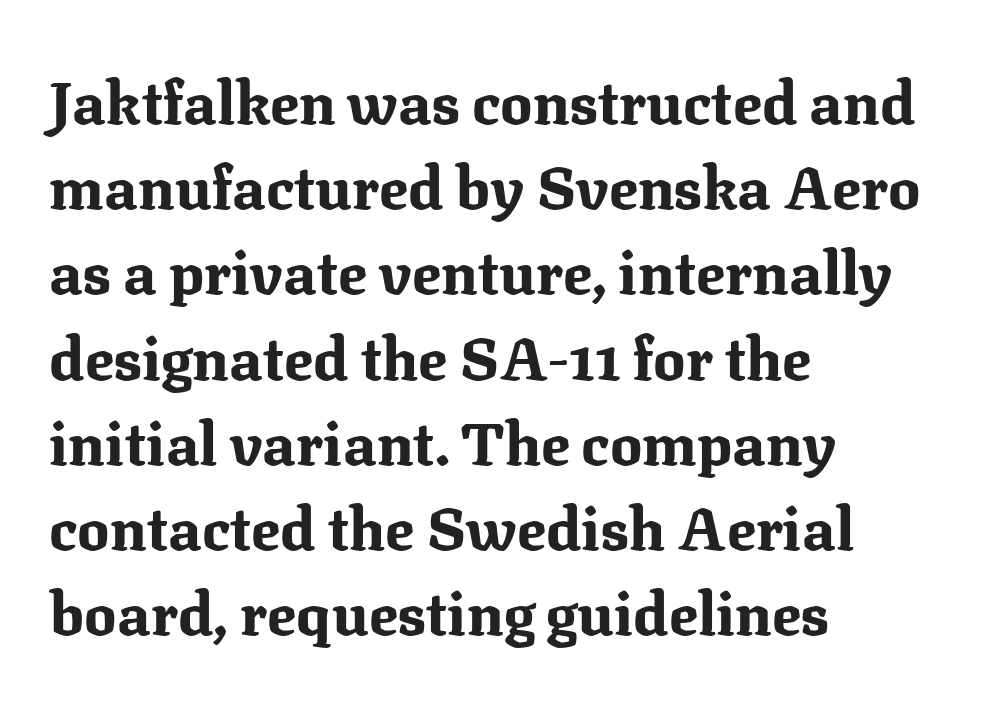
Font category for this specimen: serif. Default kerning and tracking; the words read as compact shapes. The lettering stays uniformly vertical, giving the passage a roman look. Leading: standard. Check the space under the baseline: it is left empty.
